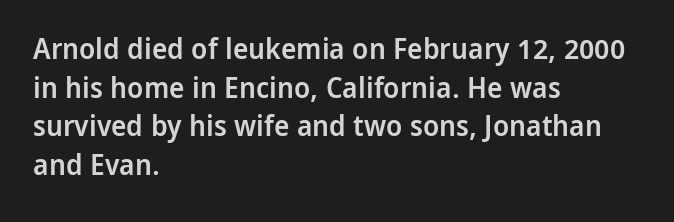
Q: Is the text bold? A: Semi-bold.
Q: Is the text italic (slanted)? A: No, it is upright.
Q: Is the typeface a serif or a sans-serif typeface? A: Sans-serif.
Q: Is the text underlined? A: No.
Q: How is the paragraph aligned? A: Left-aligned.
Q: Is the spacing between letters normal or unusually wide? A: Normal.
Q: Is the spacing between lines tight, normal or loose? A: Normal.
Q: Width (condensed, normal, or wide)? A: Normal.
Q: Stroke contrast? A: Low.
Q: x-height? A: Medium.
Q: Monospaced? A: No.
